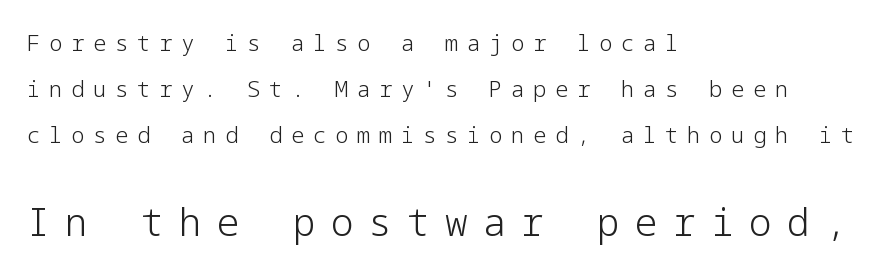
The image shows 38 px light sans-serif type, upright; set left-aligned, loose line spacing (2.09x), unusually wide letter spacing (+0.4 em), not underlined; the second (bottom) block is 1.73x larger; low stroke contrast and a medium x-height.
